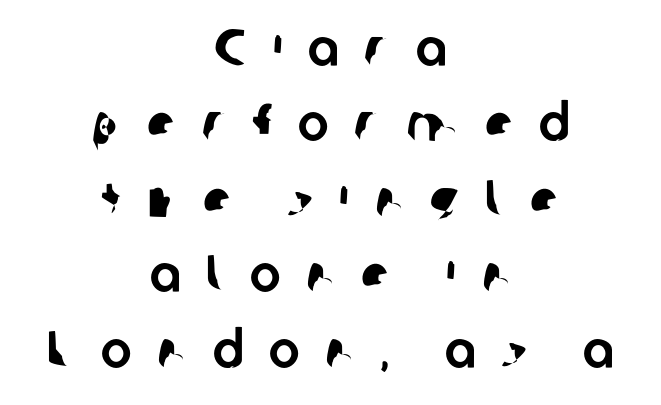
{"serif": "no", "width": "normal", "stroke_contrast": "low", "x_height": "medium", "monospaced": "no", "underline": "no", "align": "center", "line_spacing": "normal", "line_spacing_ratio": 1.45, "letter_spacing": "wide", "letter_spacing_em": 0.49, "glyph_px": 52}
